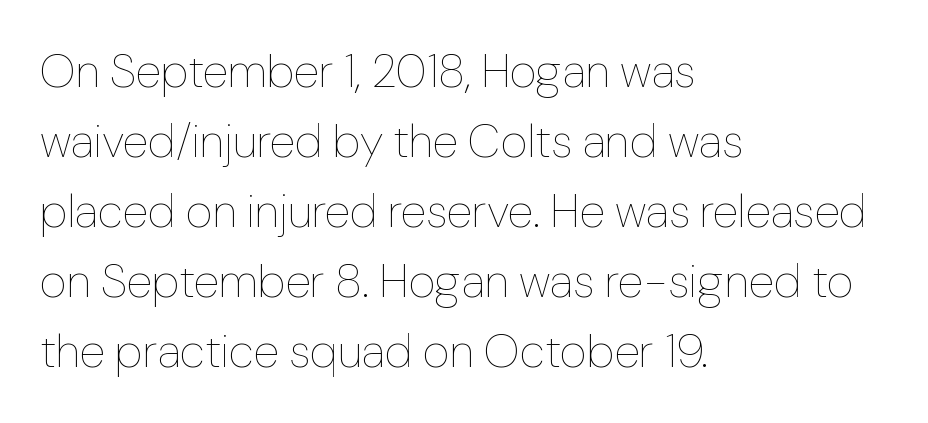
Normally led — the rows are evenly, conventionally spaced. The letterforms sit shoulder to shoulder at normal distance. Italic? Not at all — the glyphs are vertical. The setting favours the left margin, as ordinary paragraphs usually do. The characters are drawn with everyday or finer stroke widths. Underlining? Definitely not there.
